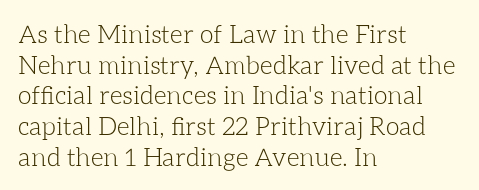
The image shows 25 px text type, upright; set left-aligned, line spacing 1.23x, normal letter spacing, not underlined.
